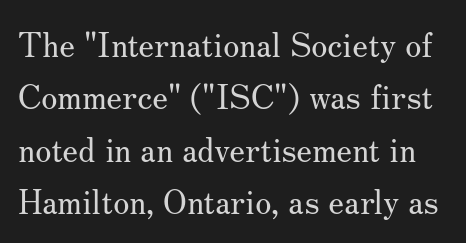
The image shows 33 px regular-weight serif type, upright; set normal line spacing (1.59x), normal letter spacing, not underlined; medium stroke contrast and a small x-height.
